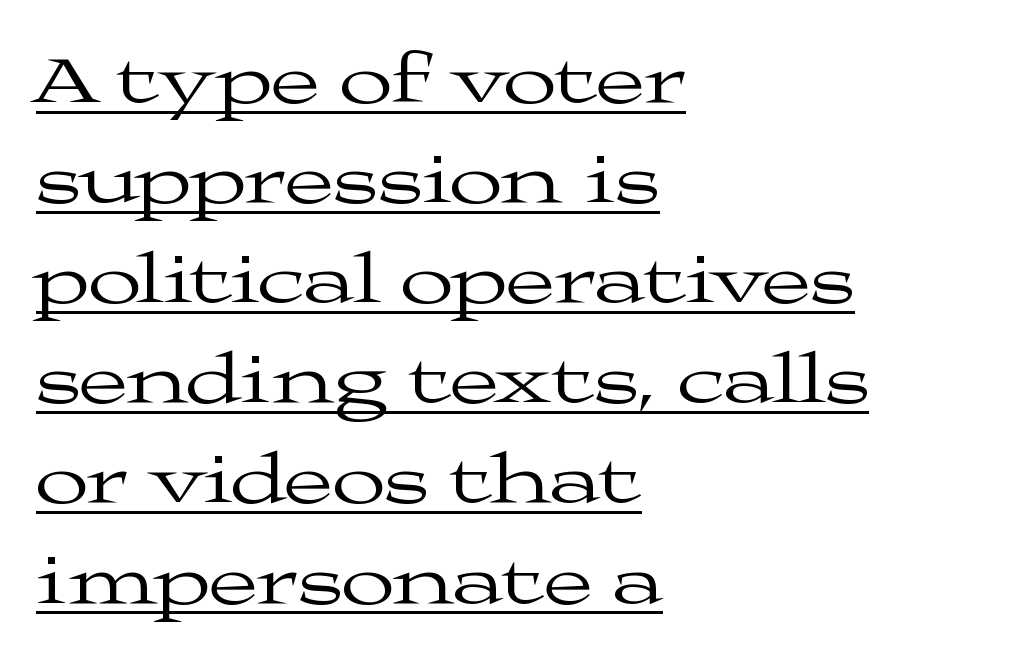
The image shows 71 px regular-weight, wide serif type, upright; set left-aligned, normal line spacing (1.41x), normal letter spacing, underlined; medium stroke contrast and a medium x-height.
